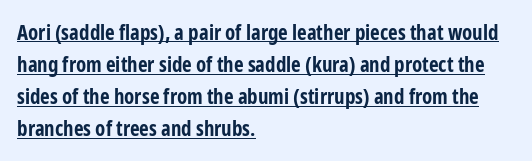
Q: Is the text bold? A: Yes.
Q: Is the text italic (slanted)? A: No, it is upright.
Q: Is the text underlined? A: Yes.
Q: How is the paragraph aligned? A: Left-aligned.
Q: Is the spacing between letters normal or unusually wide? A: Normal.
Q: Is the spacing between lines tight, normal or loose? A: Normal.
